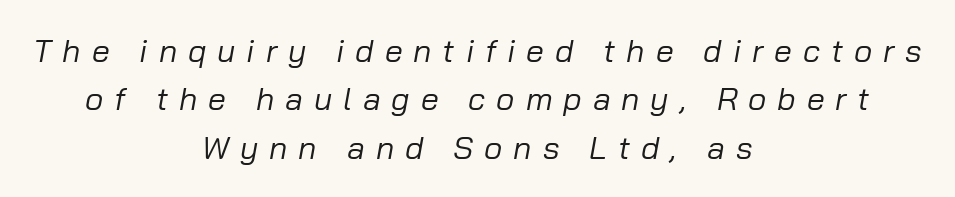
The whole block is typeset with a tilt. The rag falls on both sides of this text block equally. Reading down the column, the eye jumps a familiar distance to each next line. The font sits on the lighter half of the weight spectrum, regular included.
